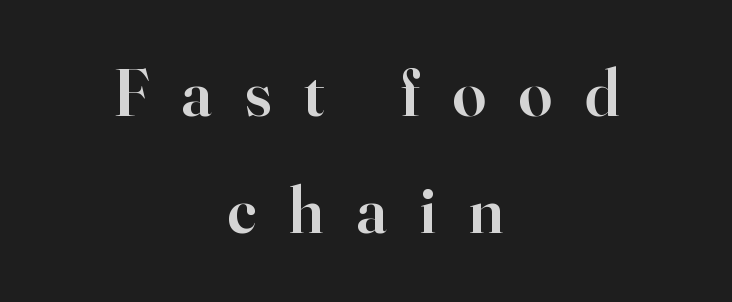
Q: Is the text bold? A: Semi-bold.
Q: Is the text italic (slanted)? A: No, it is upright.
Q: Is the typeface a serif or a sans-serif typeface? A: Serif.
Q: Is the text underlined? A: No.
Q: How is the paragraph aligned? A: Centered.
Q: Is the spacing between letters normal or unusually wide? A: Unusually wide.
Q: Width (condensed, normal, or wide)? A: Normal.
Q: Stroke contrast? A: High.
Q: x-height? A: Small.
Q: Monospaced? A: No.
